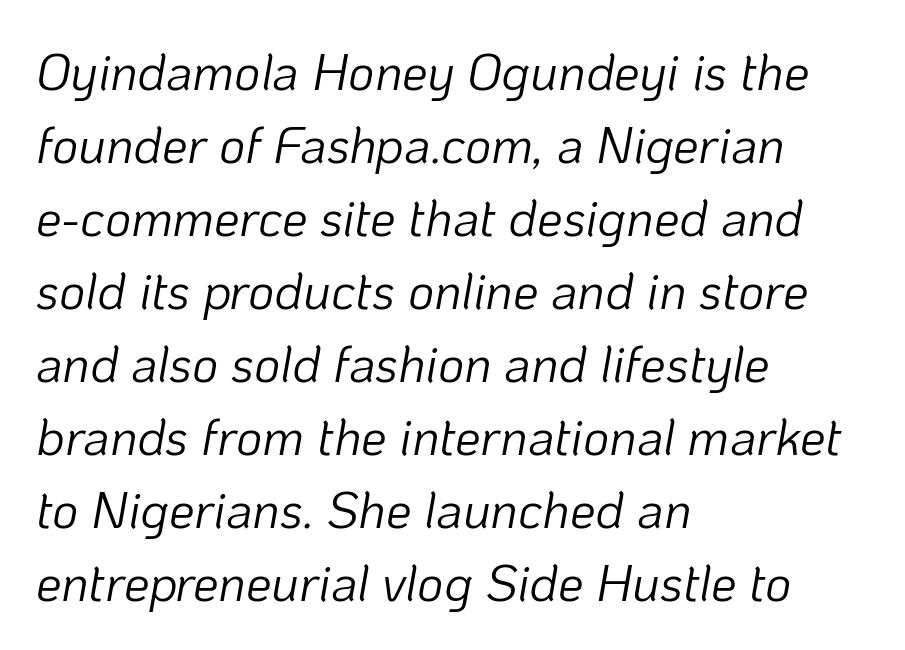
The image shows 51 px light type, italic (leaning right); set left-aligned, normal line spacing (1.43x), normal letter spacing, not underlined; low stroke contrast and a medium x-height.
